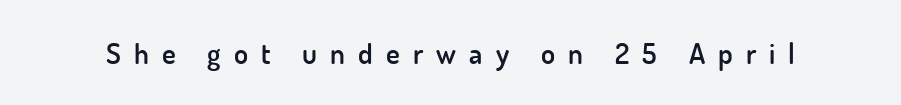
The baseline area is clear. Posture: vertical. Compared with an ordinary text face, these strokes are moderately heavier — a semibold. Character widths vary here, with narrow letters taking less room than wide ones.
